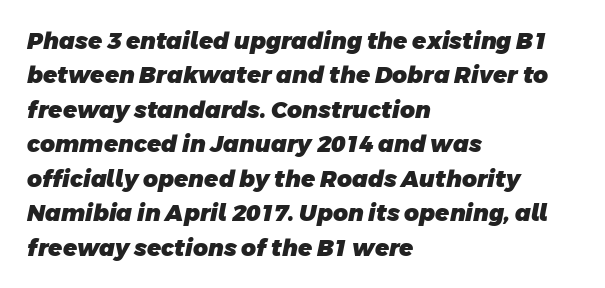
Q: Is the text bold? A: Yes.
Q: Is the text underlined? A: No.
Q: How is the paragraph aligned? A: Left-aligned.
Q: Is the spacing between letters normal or unusually wide? A: Normal.
Q: Is the spacing between lines tight, normal or loose? A: Normal.
